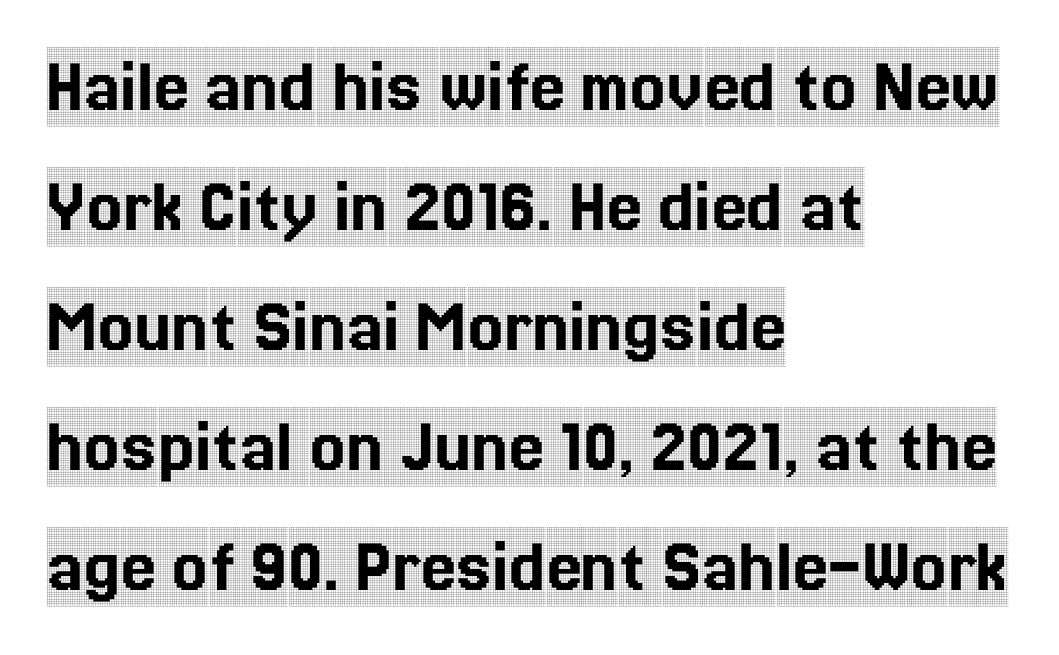
Q: Is the text italic (slanted)? A: No, it is upright.
Q: Is the typeface a serif or a sans-serif typeface? A: Serif.
Q: Is the text underlined? A: No.
Q: How is the paragraph aligned? A: Left-aligned.
Q: Is the spacing between letters normal or unusually wide? A: Normal.
Q: Is the spacing between lines tight, normal or loose? A: Normal.
Q: Width (condensed, normal, or wide)? A: Condensed.
Q: x-height? A: Large.
Q: Monospaced? A: No.
